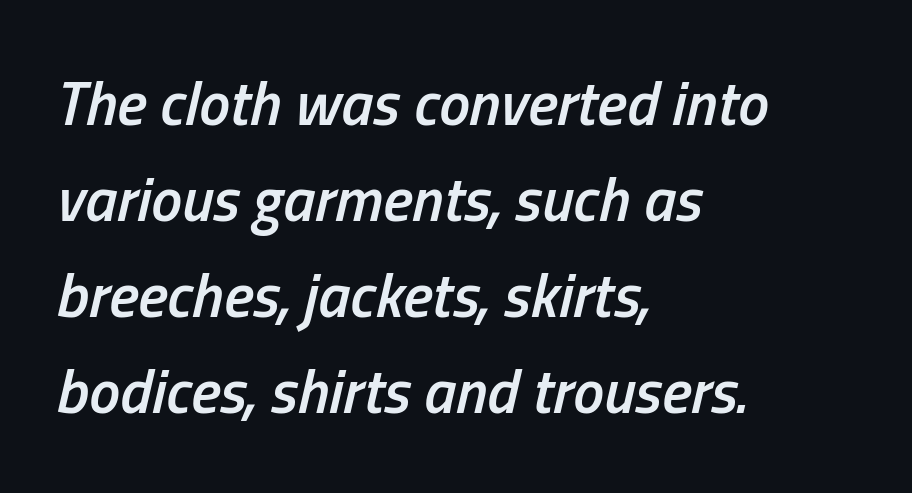
Q: Is the text bold? A: Semi-bold.
Q: Is the text italic (slanted)? A: Yes, it leans right by about 13 degrees.
Q: Is the text underlined? A: No.
Q: How is the paragraph aligned? A: Left-aligned.
Q: Is the spacing between letters normal or unusually wide? A: Normal.
Q: Is the spacing between lines tight, normal or loose? A: Normal.
Q: Width (condensed, normal, or wide)? A: Condensed.
Q: Stroke contrast? A: Low.
Q: x-height? A: Medium.
Q: Monospaced? A: No.
